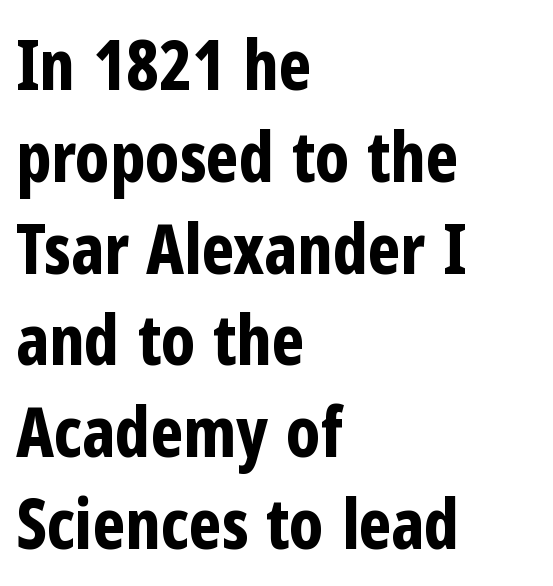
Notice how the passage keeps a crisp vertical edge on the left only. Spacing between characters is what you'd get straight out of the box. Type style note: lacks serifs. Each new line begins a customary step beneath the previous one.
